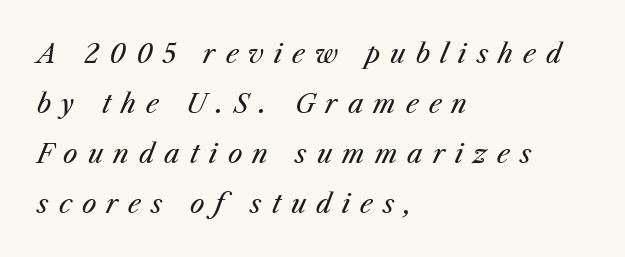
Q: Is the text bold? A: No.
Q: Is the text italic (slanted)? A: Yes, it leans right by about 23 degrees.
Q: Is the text underlined? A: No.
Q: How is the paragraph aligned? A: Left-aligned.
Q: Is the spacing between letters normal or unusually wide? A: Unusually wide.
Q: Is the spacing between lines tight, normal or loose? A: Loose.
